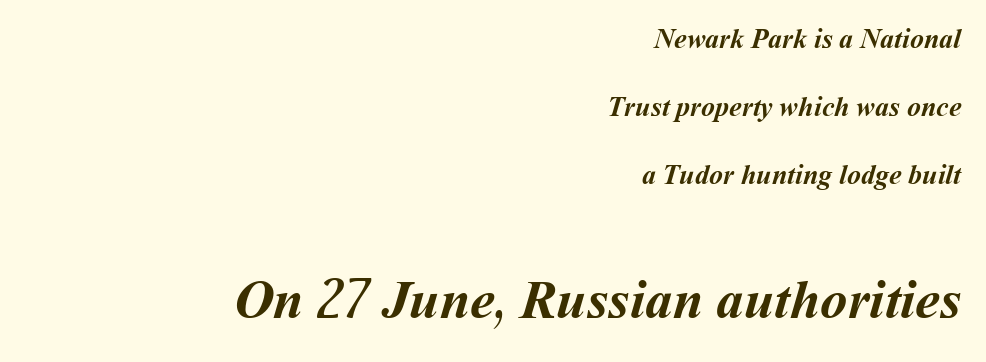
{"bold": "yes", "weight": "semibold", "width": "normal", "stroke_contrast": "medium", "x_height": "medium", "monospaced": "no", "underline": "no", "align": "right", "line_spacing": "loose", "line_spacing_ratio": 2.43, "letter_spacing": "normal", "letter_spacing_em": 0.0, "larger_block": "second", "size_ratio": 1.96, "glyph_px": 55}
